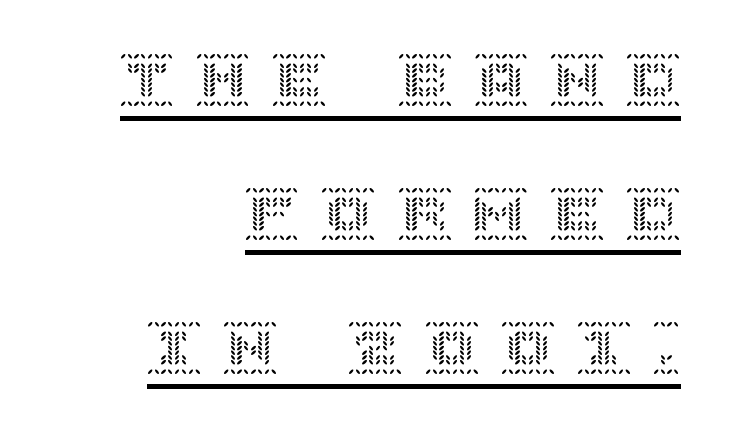
Q: Is the text italic (slanted)? A: No, it is upright.
Q: Is the text underlined? A: Yes.
Q: How is the paragraph aligned? A: Right-aligned.
Q: Is the spacing between letters normal or unusually wide? A: Unusually wide.
Q: Is the spacing between lines tight, normal or loose? A: Loose.
Q: Width (condensed, normal, or wide)? A: Normal.
Q: x-height? A: Large.
